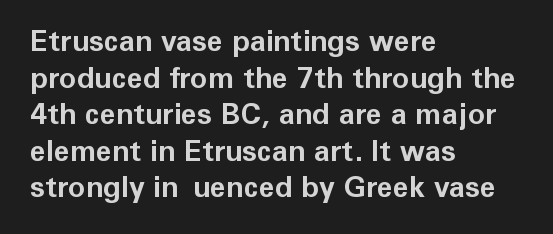
The face used here is proportionally spaced, like ordinary book or web type. Letters rest on an invisible, unmarked baseline. Does the weight exceed regular? Yes, all the way to bold. Are there feet on the stems? There aren't — it's a sans. Is the letter spacing exaggerated? No — it looks like the ordinary default.
